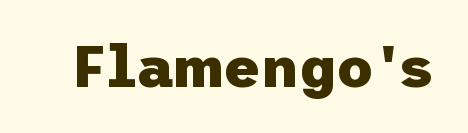
Q: Is the text bold? A: Yes.
Q: Is the text italic (slanted)? A: No, it is upright.
Q: Is the typeface a serif or a sans-serif typeface? A: Sans-serif.
Q: Is the text underlined? A: No.
Q: Is the spacing between letters normal or unusually wide? A: Normal.
Q: Width (condensed, normal, or wide)? A: Normal.
Q: Stroke contrast? A: Low.
Q: x-height? A: Medium.
